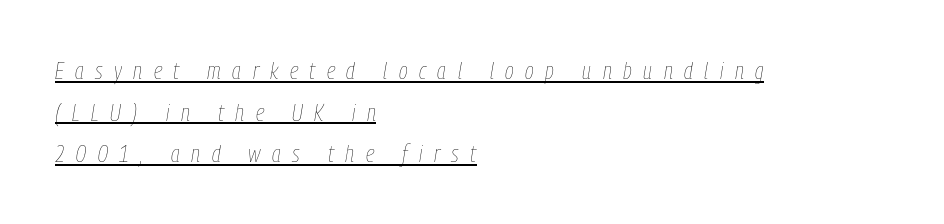
Q: Is the text bold? A: No.
Q: Is the text italic (slanted)? A: Yes, it leans right by about 9 degrees.
Q: Is the text underlined? A: Yes.
Q: How is the paragraph aligned? A: Left-aligned.
Q: Is the spacing between letters normal or unusually wide? A: Unusually wide.
